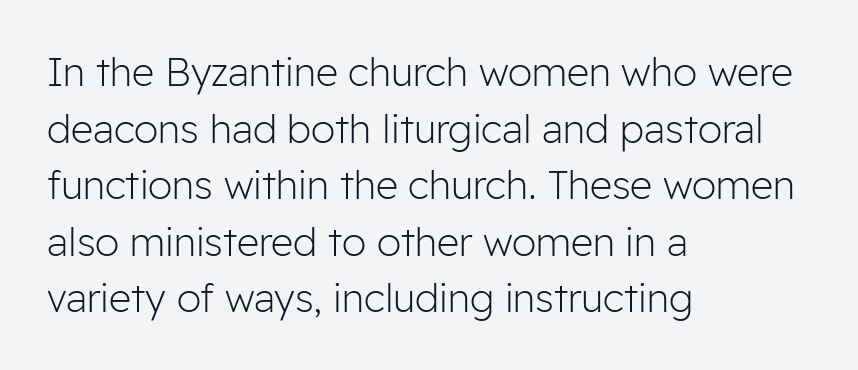
Each line starts at the same left margin while the right side varies. On a weight scale, this lands at 450 or below. A bare baseline throughout the passage. The space between consecutive lines is moderate. The line texture is even and compact thanks to regular tracking. Here the designer chose a conventional face with non-uniform glyph widths.
